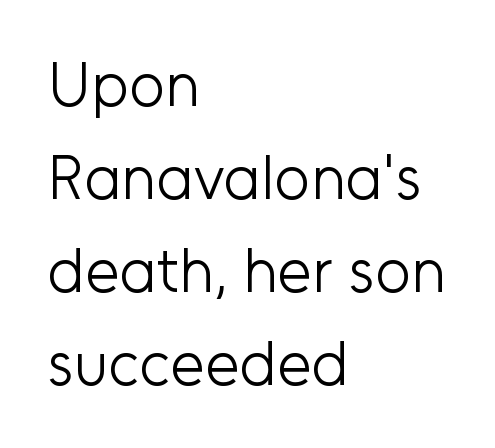
{"serif": "no", "italic": "no", "bold": "no", "weight": "light", "width": "normal", "stroke_contrast": "low", "x_height": "medium", "monospaced": "no", "underline": "no", "align": "left", "line_spacing": "normal", "line_spacing_ratio": 1.5, "letter_spacing": "normal", "letter_spacing_em": 0.0, "glyph_px": 62}
